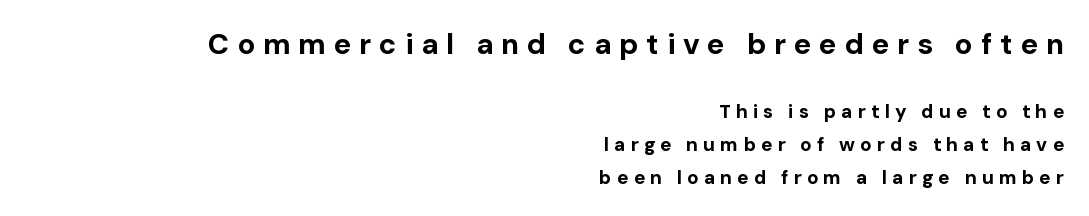
The image shows 29 px bold sans-serif type, upright; set right-aligned, line spacing 1.75x, unusually wide letter spacing (+0.27 em), not underlined; the first (top) block is 1.53x larger; low stroke contrast and a medium x-height.
